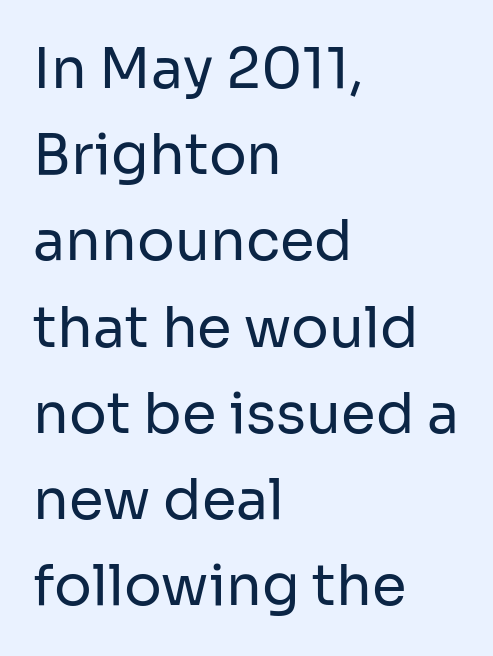
Weight class: somewhere from thin through regular. The zone under the glyphs is completely vacant. The type family on display is of the sans-serif kind. You could call the tracking neutral — neither tight nor loose. The rendering uses natural spacing where letterforms have individual widths.
